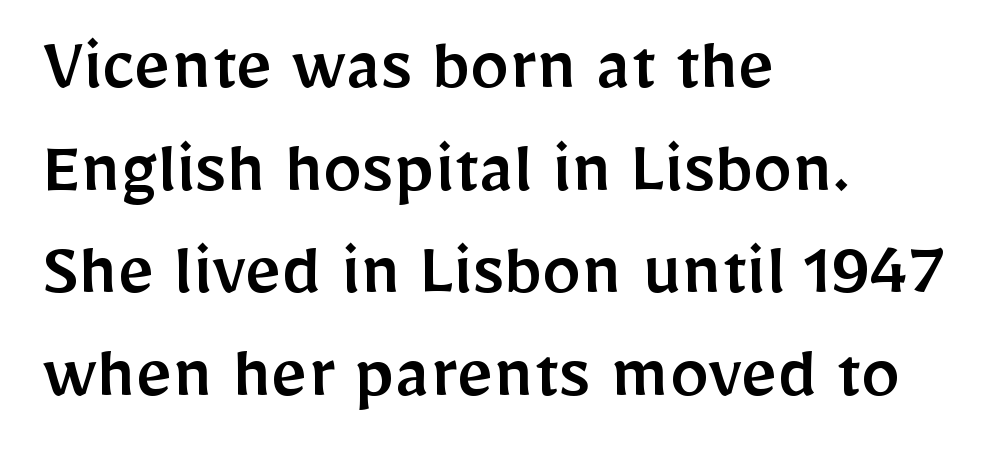
The image shows 79 px sans-serif type, upright; set left-aligned, normal line spacing (1.3x), normal letter spacing, not underlined; low stroke contrast and a medium x-height.
